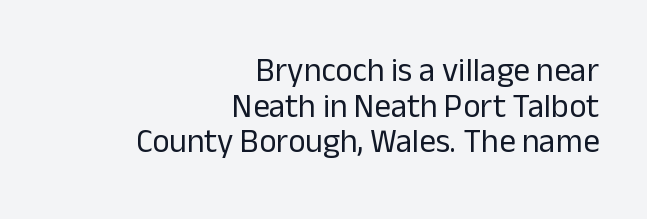
{"serif": "no", "italic": "no", "bold": "no", "weight": "regular", "width": "normal", "stroke_contrast": "low", "x_height": "medium", "monospaced": "no", "underline": "no", "align": "right", "line_spacing": "tight", "line_spacing_ratio": 1.08, "letter_spacing": "normal", "letter_spacing_em": 0.0, "glyph_px": 33}
